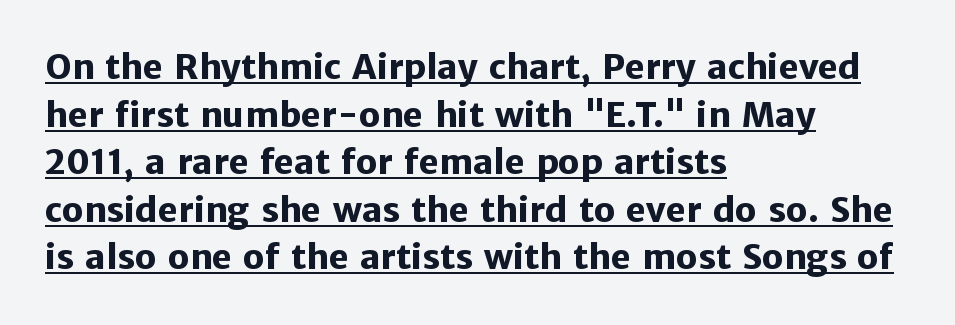
Q: Is the text bold? A: Yes.
Q: Is the text italic (slanted)? A: No, it is upright.
Q: Is the typeface a serif or a sans-serif typeface? A: Sans-serif.
Q: Is the text underlined? A: Yes.
Q: How is the paragraph aligned? A: Left-aligned.
Q: Is the spacing between letters normal or unusually wide? A: Normal.
Q: Is the spacing between lines tight, normal or loose? A: Normal.
Q: Width (condensed, normal, or wide)? A: Normal.
Q: Stroke contrast? A: Low.
Q: x-height? A: Medium.
Q: Monospaced? A: No.
